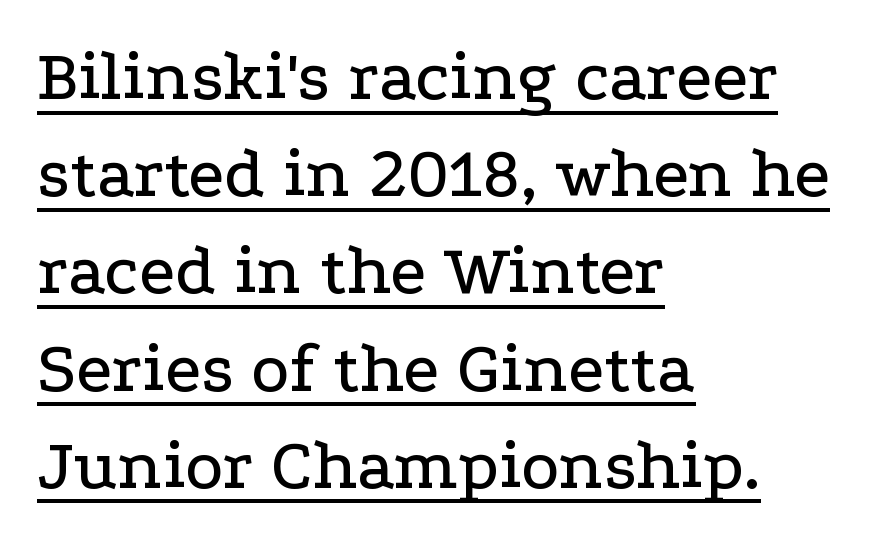
The type family on display is of the serif kind. This sample is left-justified, so line endings fall wherever the words run out. The typesetter has applied underlining to the passage shown. Nothing unusual about the tracking: characters are spaced as the font intends.
